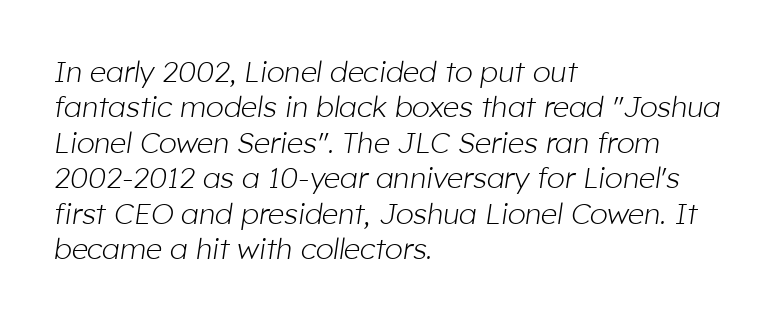
{"italic": "yes", "lean": "right", "slant_degrees": 8, "bold": "no", "weight": "light", "width": "normal", "stroke_contrast": "low", "x_height": "medium", "monospaced": "no", "underline": "no", "align": "left", "line_spacing_ratio": 1.22, "letter_spacing": "normal", "letter_spacing_em": 0.0, "glyph_px": 29}
